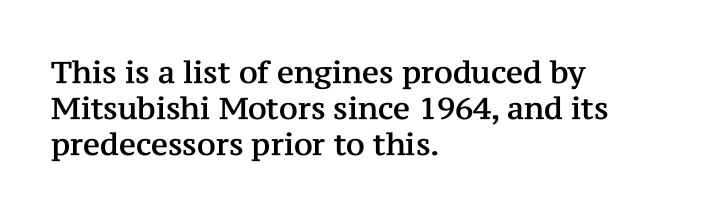
{"serif": "yes", "italic": "no", "width": "normal", "stroke_contrast": "medium", "x_height": "medium", "monospaced": "no", "underline": "no", "align": "left", "line_spacing_ratio": 1.2, "letter_spacing": "normal", "letter_spacing_em": 0.0, "glyph_px": 30}
